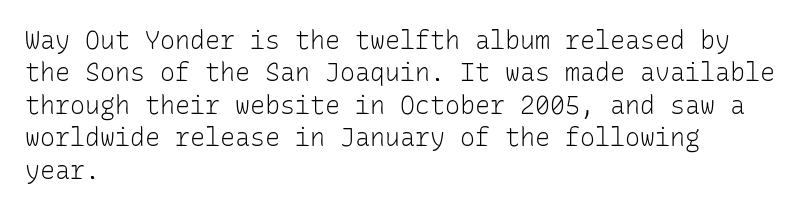
Q: Is the text bold? A: No.
Q: Is the text italic (slanted)? A: No, it is upright.
Q: Is the text underlined? A: No.
Q: How is the paragraph aligned? A: Left-aligned.
Q: Is the spacing between letters normal or unusually wide? A: Normal.
Q: Is the spacing between lines tight, normal or loose? A: Normal.
